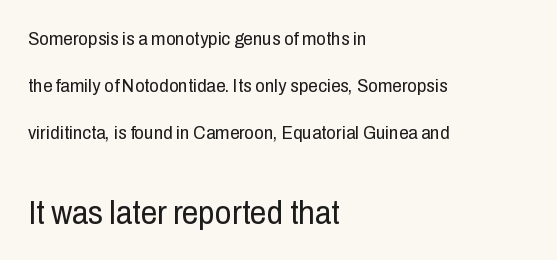
Q: Is the text bold? A: No.
Q: Is the text italic (slanted)? A: No, it is upright.
Q: Is the typeface a serif or a sans-serif typeface? A: Sans-serif.
Q: Is the text underlined? A: No.
Q: How is the paragraph aligned? A: Left-aligned.
Q: Is the spacing between letters normal or unusually wide? A: Normal.
Q: Is the spacing between lines tight, normal or loose? A: Loose.
Q: Which block of text is set in a larger size, the first (top) or the second (bottom)? A: The second (bottom) one.
Q: Width (condensed, normal, or wide)? A: Condensed.
Q: Stroke contrast? A: Low.
Q: x-height? A: Medium.
Q: Monospaced? A: No.
